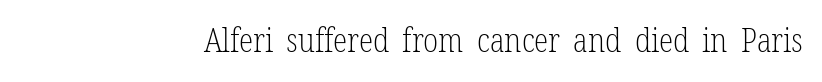
{"serif": "yes", "italic": "no", "bold": "no", "weight": "light", "width": "condensed", "stroke_contrast": "low", "x_height": "medium", "monospaced": "no", "underline": "no", "letter_spacing": "normal", "letter_spacing_em": 0.0, "glyph_px": 33}
